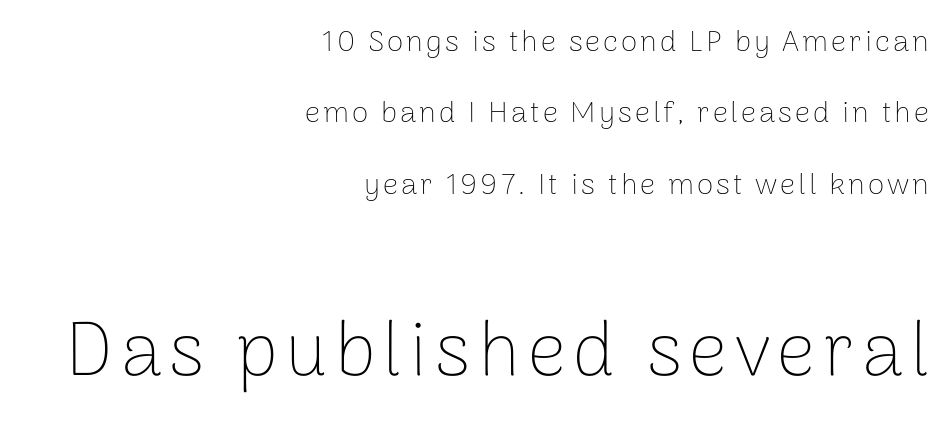
The space between consecutive lines is lavish. Compare the two chunks: the lower has the greater cap height. Characters remain perfectly vertical along every line. You could not count columns in this text — the font is proportionally spaced. Clear beneath every line of the passage. The text was rendered using a sans face with plain stroke endings.
